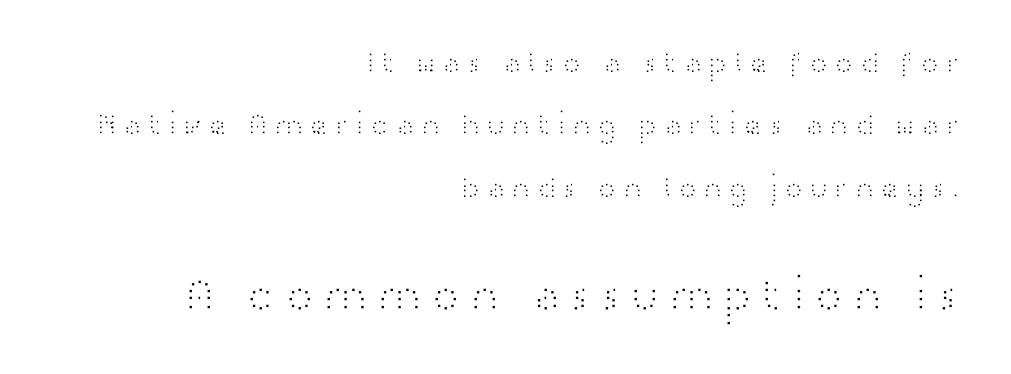
Q: Is the text bold? A: No.
Q: Is the text italic (slanted)? A: No, it is upright.
Q: Is the typeface a serif or a sans-serif typeface? A: Sans-serif.
Q: Is the text underlined? A: No.
Q: How is the paragraph aligned? A: Right-aligned.
Q: Is the spacing between lines tight, normal or loose? A: Loose.
Q: Which block of text is set in a larger size, the first (top) or the second (bottom)? A: The second (bottom) one.
Q: Width (condensed, normal, or wide)? A: Wide.
Q: Stroke contrast? A: High.
Q: x-height? A: Medium.
Q: Monospaced? A: No.
